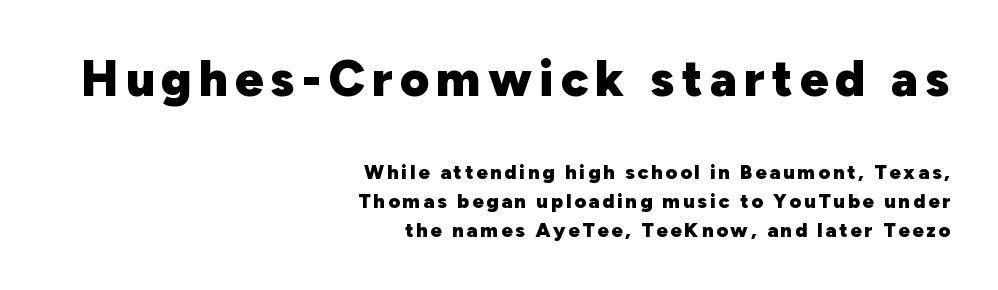
Q: Is the text bold? A: Yes.
Q: Is the text italic (slanted)? A: No, it is upright.
Q: Is the typeface a serif or a sans-serif typeface? A: Sans-serif.
Q: Is the text underlined? A: No.
Q: How is the paragraph aligned? A: Right-aligned.
Q: Is the spacing between lines tight, normal or loose? A: Normal.
Q: Which block of text is set in a larger size, the first (top) or the second (bottom)? A: The first (top) one.
Q: Width (condensed, normal, or wide)? A: Normal.
Q: Stroke contrast? A: Low.
Q: x-height? A: Medium.
Q: Monospaced? A: No.
